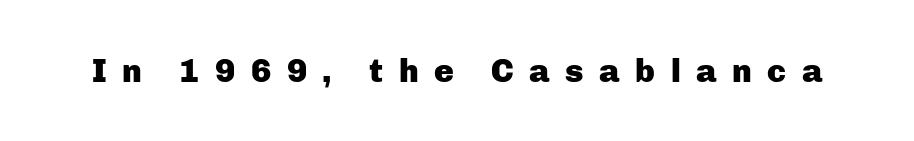
Stroke thickness is high; the sample reads as a true bold. Unlike italic type, these characters show no tilt at all. Anything drawn beneath the words? Only blank space. A typesetter would call this proportional, since set widths differ per character. Nothing sits at the stroke ends, so this counts as sans-serif. Glyph-to-glyph distance is far greater than everyday printed text.
